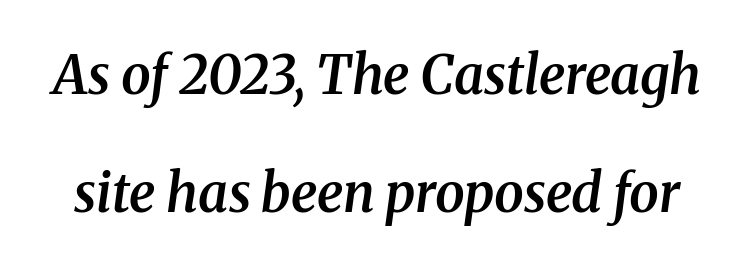
The rendering uses a semibold face; strokes are thickened but not to full bold. A typesetter would label this face a serif. You could not count columns in this text — the font is proportionally spaced. Clear beneath every line of the passage.
